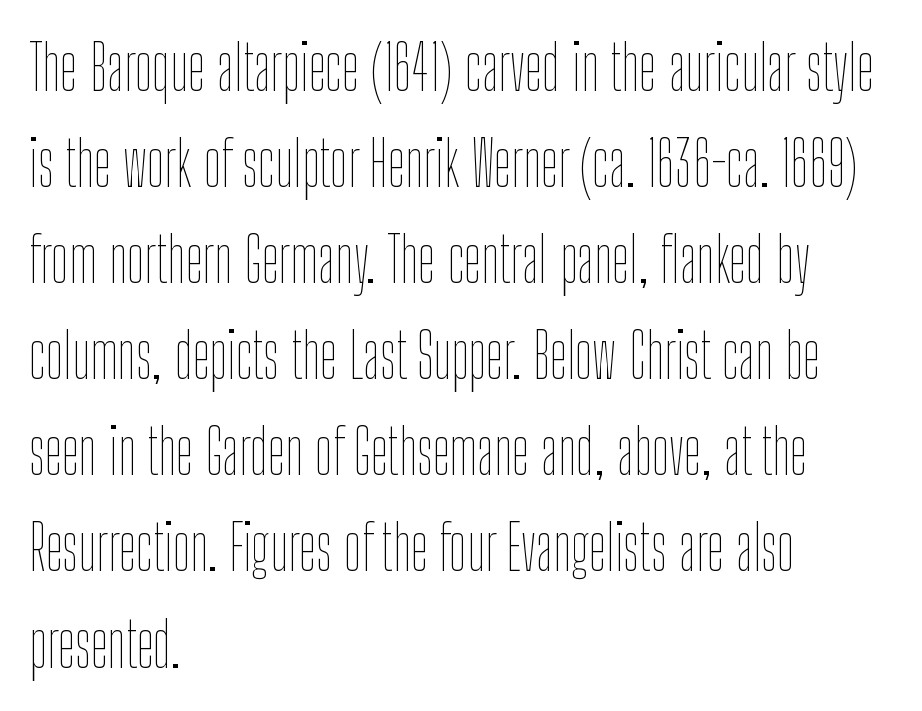
{"italic": "no", "bold": "no", "weight": "thin", "width": "condensed", "stroke_contrast": "low", "x_height": "medium", "monospaced": "no", "underline": "no", "align": "left", "line_spacing": "normal", "line_spacing_ratio": 1.55, "letter_spacing": "normal", "letter_spacing_em": 0.0, "glyph_px": 62}
